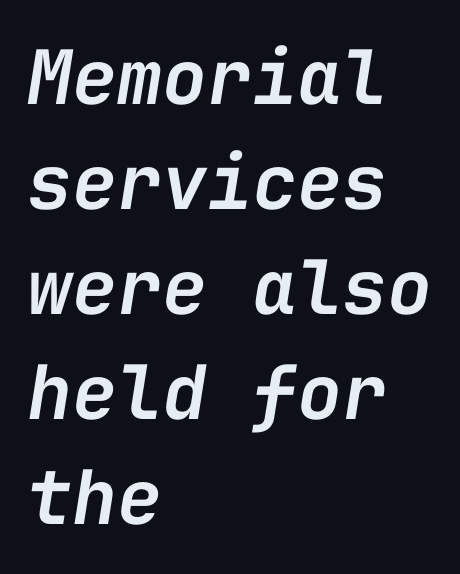
{"italic": "yes", "lean": "right", "slant_degrees": 9, "bold": "semi", "weight": "semibold", "width": "normal", "stroke_contrast": "low", "x_height": "medium", "monospaced": "yes", "underline": "no", "align": "left", "line_spacing": "normal", "line_spacing_ratio": 1.4, "letter_spacing": "normal", "letter_spacing_em": 0.0, "glyph_px": 75}
